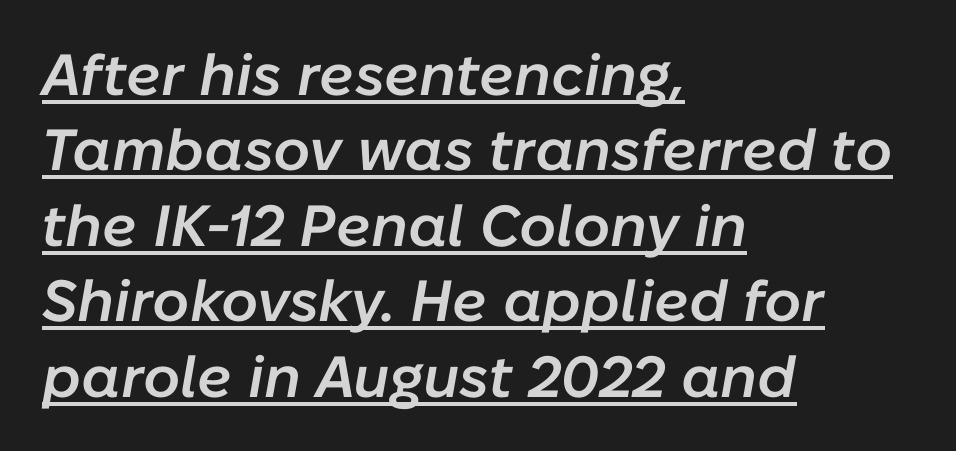
{"italic": "yes", "lean": "right", "slant_degrees": 10, "bold": "semi", "weight": "semibold", "width": "normal", "stroke_contrast": "low", "x_height": "medium", "monospaced": "no", "underline": "yes", "align": "left", "line_spacing": "normal", "line_spacing_ratio": 1.3, "letter_spacing": "normal", "letter_spacing_em": 0.0, "glyph_px": 58}
